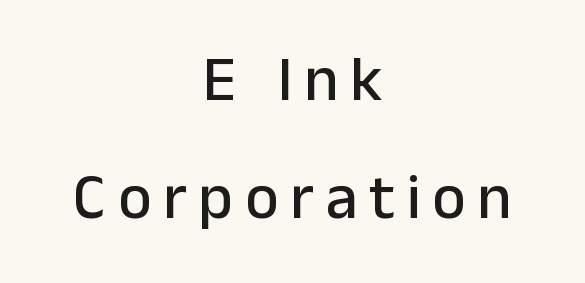
The image shows 64 px sans-serif type, upright; set centered, line spacing 1.84x, not underlined; low stroke contrast and a medium x-height.
